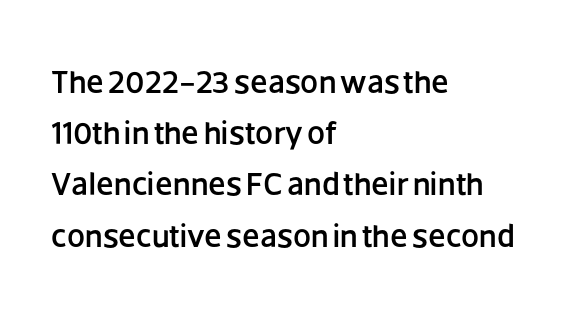
{"serif": "no", "italic": "no", "width": "normal", "stroke_contrast": "low", "x_height": "large", "monospaced": "no", "underline": "no", "align": "left", "line_spacing": "normal", "line_spacing_ratio": 1.6, "letter_spacing": "normal", "letter_spacing_em": 0.0, "glyph_px": 32}
